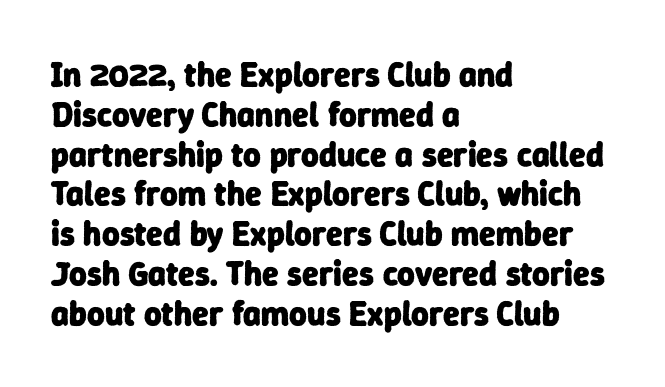
How are the letters spaced? Ordinarily, with no added tracking. The glyphs have the mass of a bold cut. The string is rendered with underlining switched off. The passage shown is typeset with a sans-serif family. A typesetter would call this proportional, since set widths differ per character. One-word summary of the alignment: left.
